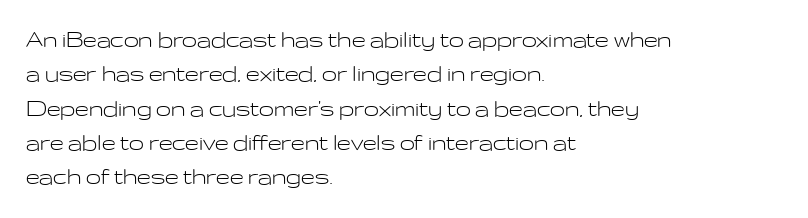
Q: Is the text bold? A: No.
Q: Is the text italic (slanted)? A: No, it is upright.
Q: Is the text underlined? A: No.
Q: How is the paragraph aligned? A: Left-aligned.
Q: Is the spacing between letters normal or unusually wide? A: Normal.
Q: Is the spacing between lines tight, normal or loose? A: Normal.
